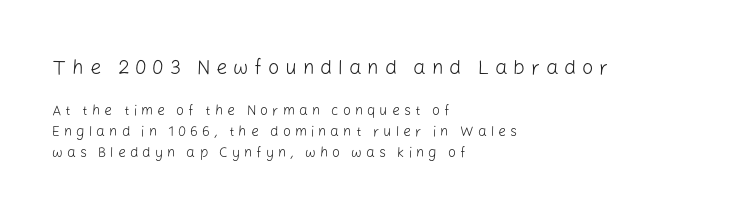
The image shows 20 px text type, upright; set left-aligned, normal line spacing (1.53x), unusually wide letter spacing (+0.29 em), not underlined; the first (top) block is 1.43x larger.
